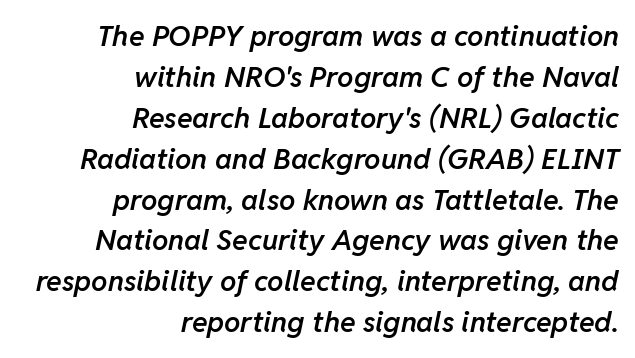
{"italic": "yes", "lean": "right", "slant_degrees": 11, "bold": "semi", "weight": "semibold", "width": "normal", "stroke_contrast": "low", "x_height": "medium", "monospaced": "no", "underline": "no", "align": "right", "line_spacing": "normal", "line_spacing_ratio": 1.41, "letter_spacing": "normal", "letter_spacing_em": 0.0, "glyph_px": 29}
